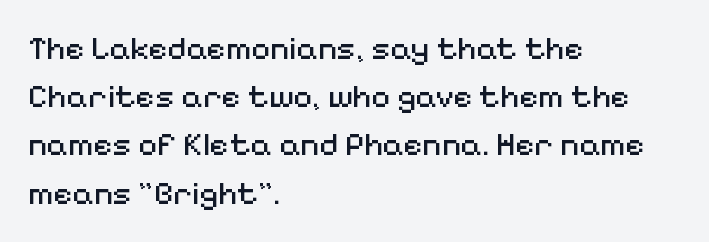
The image shows 33 px regular-weight sans-serif type, upright; set left-aligned, normal line spacing (1.46x), normal letter spacing, not underlined; medium stroke contrast and a medium x-height.
